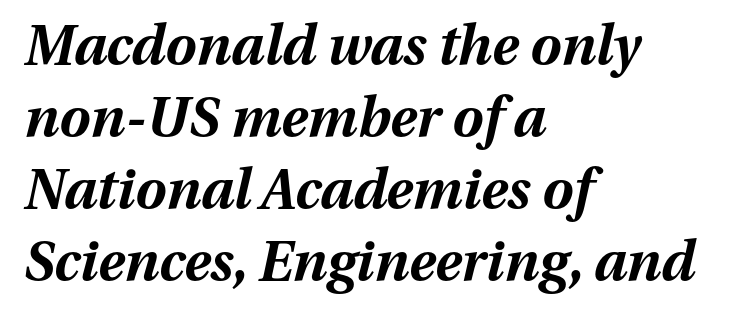
Q: Is the text bold? A: Yes.
Q: Is the text italic (slanted)? A: Yes, it leans right by about 13 degrees.
Q: Is the text underlined? A: No.
Q: How is the paragraph aligned? A: Left-aligned.
Q: Is the spacing between letters normal or unusually wide? A: Normal.
Q: Is the spacing between lines tight, normal or loose? A: Normal.
Q: Width (condensed, normal, or wide)? A: Normal.
Q: Stroke contrast? A: Medium.
Q: x-height? A: Medium.
Q: Monospaced? A: No.
